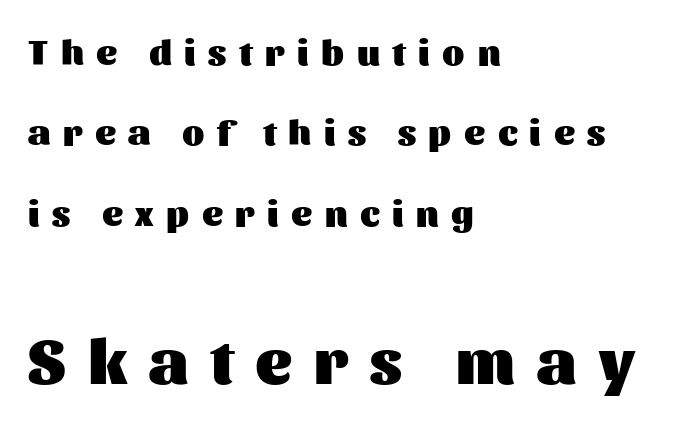
Q: Is the text bold? A: Yes.
Q: Is the text italic (slanted)? A: No, it is upright.
Q: Is the typeface a serif or a sans-serif typeface? A: Sans-serif.
Q: Is the text underlined? A: No.
Q: How is the paragraph aligned? A: Left-aligned.
Q: Is the spacing between letters normal or unusually wide? A: Unusually wide.
Q: Is the spacing between lines tight, normal or loose? A: Loose.
Q: Which block of text is set in a larger size, the first (top) or the second (bottom)? A: The second (bottom) one.
Q: Width (condensed, normal, or wide)? A: Normal.
Q: Stroke contrast? A: Medium.
Q: x-height? A: Medium.
Q: Monospaced? A: No.
